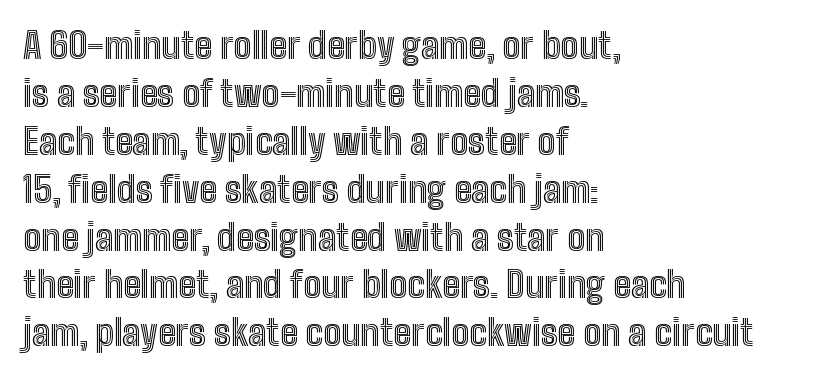
The image shows 36 px condensed type, upright; set left-aligned, normal line spacing (1.33x), normal letter spacing, not underlined; a medium x-height.
